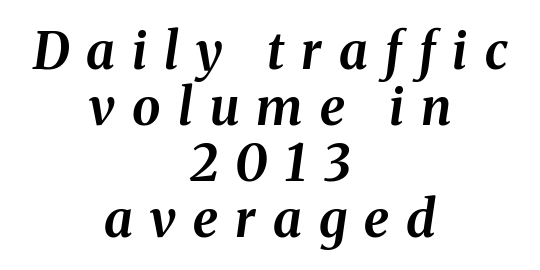
{"italic": "yes", "lean": "right", "slant_degrees": 8, "bold": "yes", "weight": "bold", "width": "normal", "stroke_contrast": "medium", "x_height": "medium", "monospaced": "no", "underline": "no", "align": "center", "line_spacing": "tight", "line_spacing_ratio": 1.1, "letter_spacing": "wide", "letter_spacing_em": 0.34, "glyph_px": 51}
